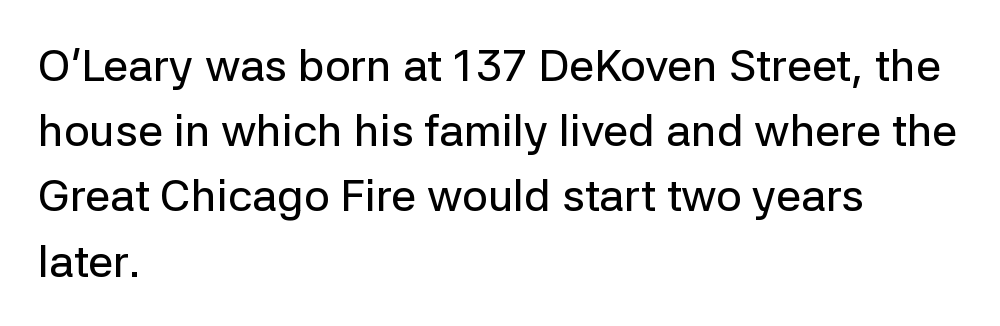
Only glyphs here, with clear space below each row. Tall strokes in this sample are plumb rather than angled. Line spacing here is normal. Is this a fixed-width face? No — the glyphs have proportional, varying widths. No feet cap the strokes, marking this as sans-serif type.
